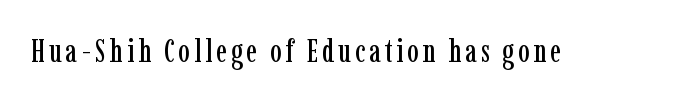
The designer went with a serif here, giving each stem small feet. Tall strokes in this sample are plumb rather than angled. A clean baseline with only descenders dipping below it. The face used here is proportionally spaced, like ordinary book or web type.
